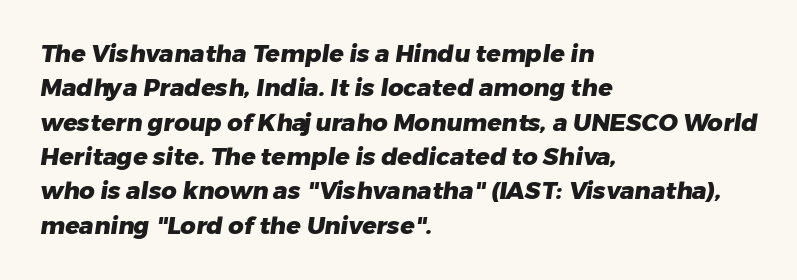
{"bold": "yes", "underline": "no", "align": "left", "line_spacing": "normal", "line_spacing_ratio": 1.43, "letter_spacing": "normal", "letter_spacing_em": 0.0, "glyph_px": 24}
